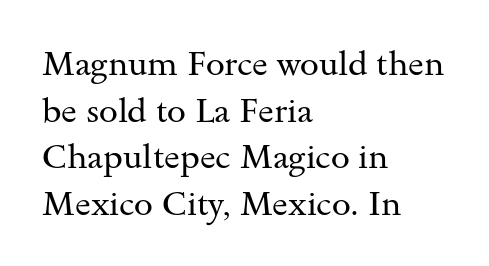
Q: Is the text bold? A: No.
Q: Is the text italic (slanted)? A: No, it is upright.
Q: Is the typeface a serif or a sans-serif typeface? A: Serif.
Q: Is the text underlined? A: No.
Q: How is the paragraph aligned? A: Left-aligned.
Q: Is the spacing between letters normal or unusually wide? A: Normal.
Q: Is the spacing between lines tight, normal or loose? A: Normal.
Q: Width (condensed, normal, or wide)? A: Wide.
Q: Stroke contrast? A: Medium.
Q: x-height? A: Small.
Q: Monospaced? A: No.
